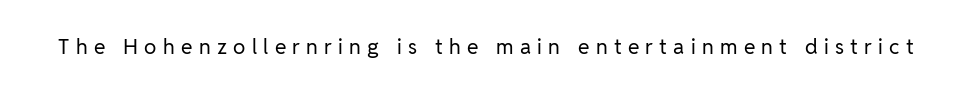
Is this a heavy cut? Hardly; it is regular or lighter. The space beneath each line is pristine and unruled. This sample uses expanded letter spacing, leaving extra air between glyphs. Do the letters lean? They stand straight.
